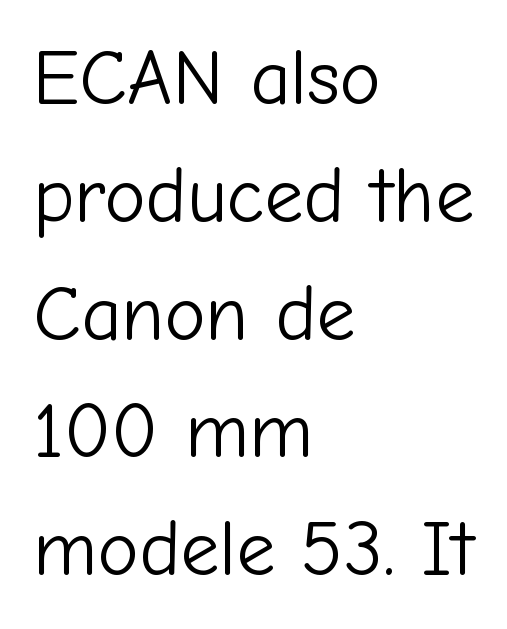
The image shows 78 px light sans-serif type, upright; set left-aligned, normal line spacing (1.51x), normal letter spacing, not underlined; low stroke contrast and a medium x-height.
